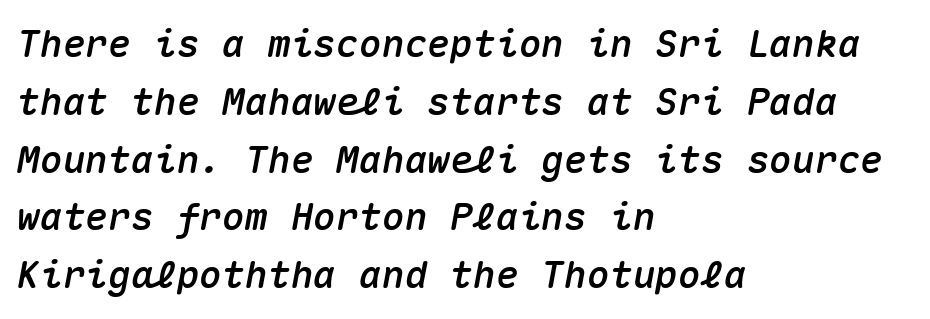
{"italic": "yes", "lean": "right", "slant_degrees": 10, "width": "normal", "stroke_contrast": "medium", "x_height": "medium", "monospaced": "yes", "underline": "no", "align": "left", "line_spacing": "normal", "line_spacing_ratio": 1.52, "letter_spacing": "normal", "letter_spacing_em": 0.0, "glyph_px": 38}
